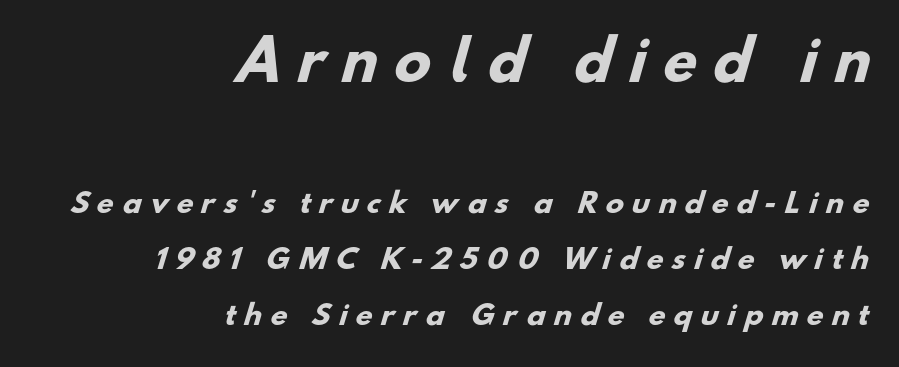
This is sans-serif lettering, the kind often seen on screens and signage. Size contrast runs from large at the top to small at the bottom. Successive baselines arrive slowly, with a big drop between each. Typesetter's note: full bold, strokes at maximum text heaviness.
